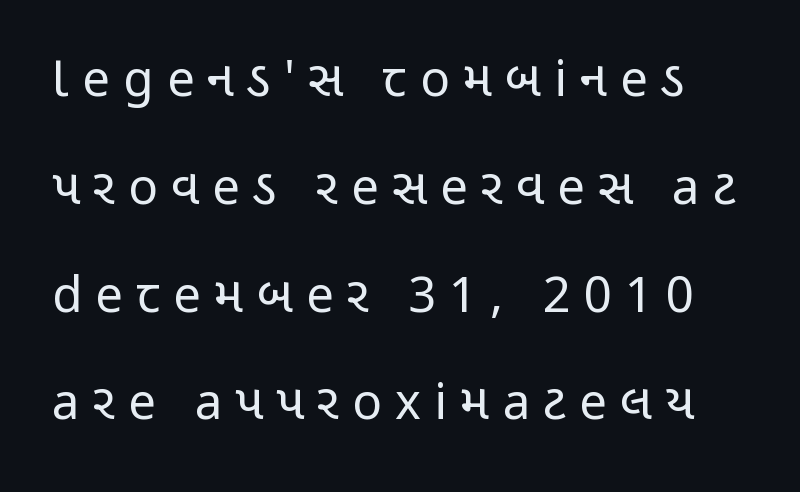
The image shows 49 px regular-weight, condensed sans-serif type, upright; set loose line spacing (2.2x), unusually wide letter spacing (+0.27 em), not underlined; low stroke contrast and a medium x-height.
